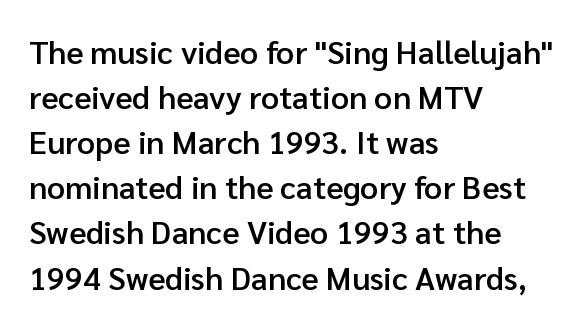
{"serif": "no", "italic": "no", "bold": "semi", "weight": "semibold", "width": "normal", "stroke_contrast": "low", "x_height": "medium", "monospaced": "no", "underline": "no", "align": "left", "line_spacing": "normal", "line_spacing_ratio": 1.41, "letter_spacing": "normal", "letter_spacing_em": 0.0, "glyph_px": 32}
